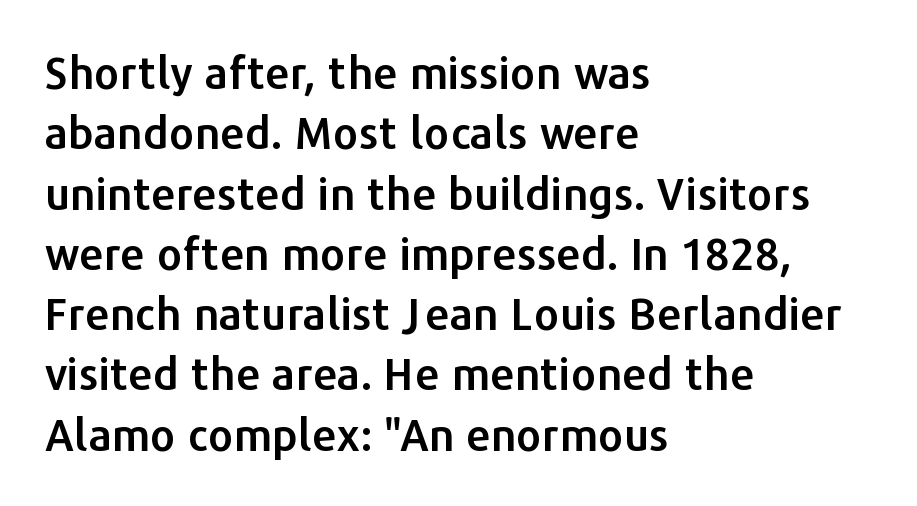
The image shows 44 px sans-serif type, upright; set left-aligned, normal line spacing (1.37x), normal letter spacing, not underlined; low stroke contrast and a medium x-height.
